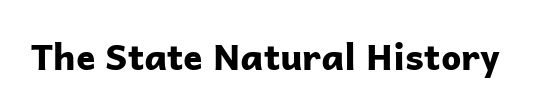
{"serif": "no", "italic": "no", "bold": "yes", "weight": "bold", "width": "normal", "stroke_contrast": "low", "x_height": "medium", "monospaced": "no", "underline": "no", "letter_spacing": "normal", "letter_spacing_em": 0.0, "glyph_px": 36}
